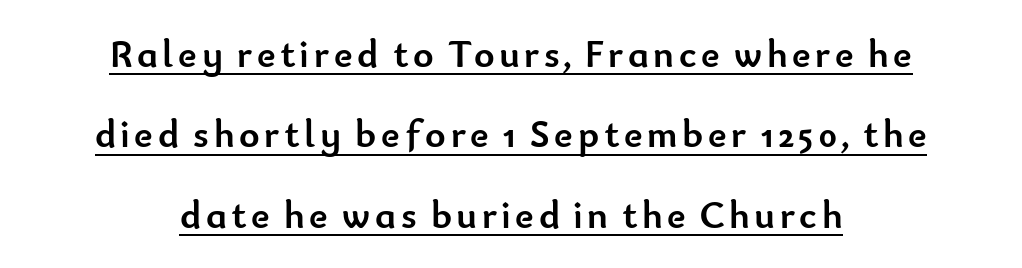
The image shows 39 px semibold sans-serif type, upright; set centered, loose line spacing (2.06x), underlined; low stroke contrast and a small x-height.
